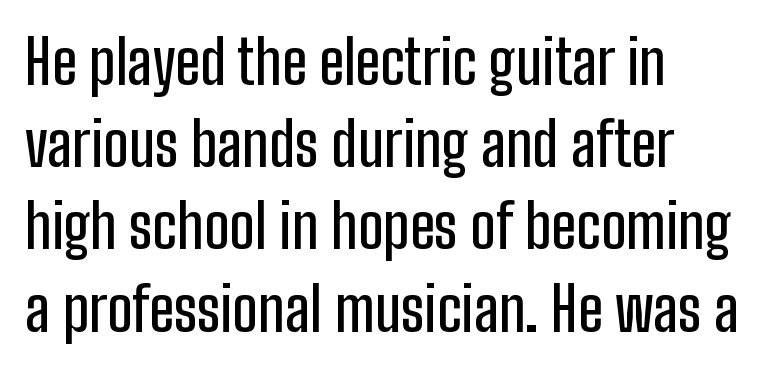
The image shows 60 px condensed sans-serif type, upright; set left-aligned, normal line spacing (1.37x), normal letter spacing, not underlined; low stroke contrast and a medium x-height.
